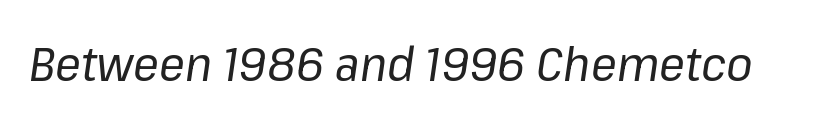
The image shows 48 px regular-weight type, italic (leaning right); set normal letter spacing, not underlined; low stroke contrast and a medium x-height.
